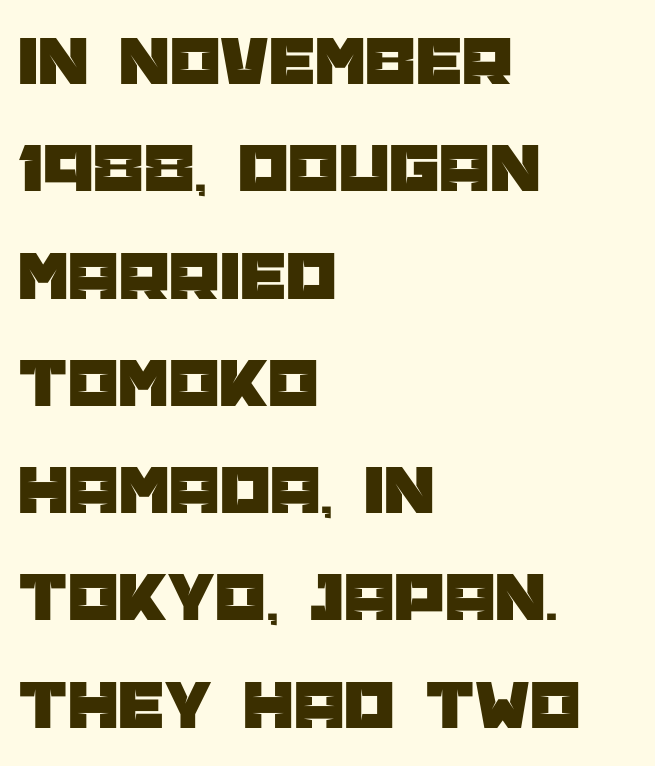
Nothing unusual about the tracking: characters are spaced as the font intends. Descenders hang freely into open space. Grotesque or geometric, the face here clearly has no serifs. The typesetter chose a ragged-right arrangement here. Does the leading feel generous? No, just average.
